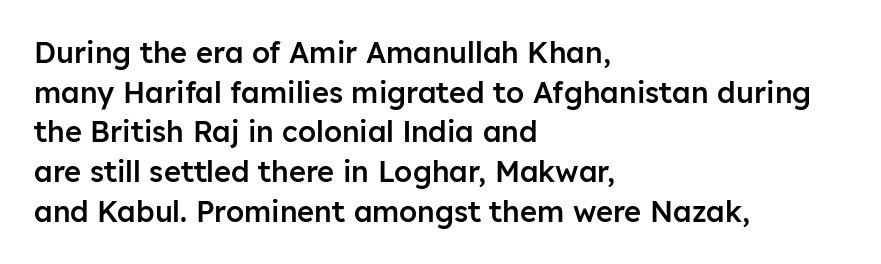
The image shows 29 px semibold sans-serif type, upright; set left-aligned, normal line spacing (1.37x), normal letter spacing, not underlined; low stroke contrast and a medium x-height.
